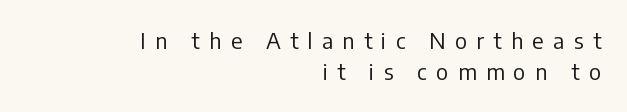
Q: Is the text bold? A: No.
Q: Is the text italic (slanted)? A: No, it is upright.
Q: Is the text underlined? A: No.
Q: How is the paragraph aligned? A: Right-aligned.
Q: Is the spacing between letters normal or unusually wide? A: Unusually wide.
Q: Is the spacing between lines tight, normal or loose? A: Normal.
